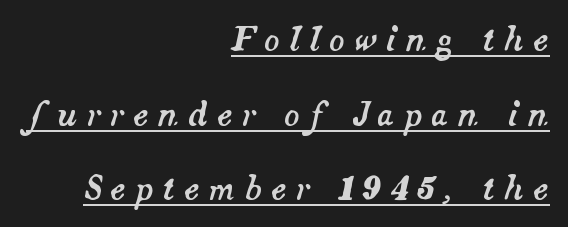
Q: Is the text italic (slanted)? A: Yes, it leans right by about 14 degrees.
Q: Is the text underlined? A: Yes.
Q: How is the paragraph aligned? A: Right-aligned.
Q: Is the spacing between letters normal or unusually wide? A: Unusually wide.
Q: Is the spacing between lines tight, normal or loose? A: Loose.
Q: Width (condensed, normal, or wide)? A: Normal.
Q: Stroke contrast? A: Medium.
Q: x-height? A: Small.
Q: Monospaced? A: No.
